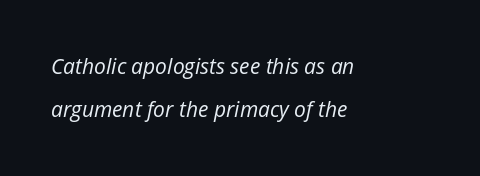
{"italic": "yes", "lean": "right", "slant_degrees": 12, "bold": "no", "underline": "no", "align": "left", "line_spacing": "loose", "line_spacing_ratio": 2.05, "letter_spacing": "normal", "letter_spacing_em": 0.0, "glyph_px": 21}
